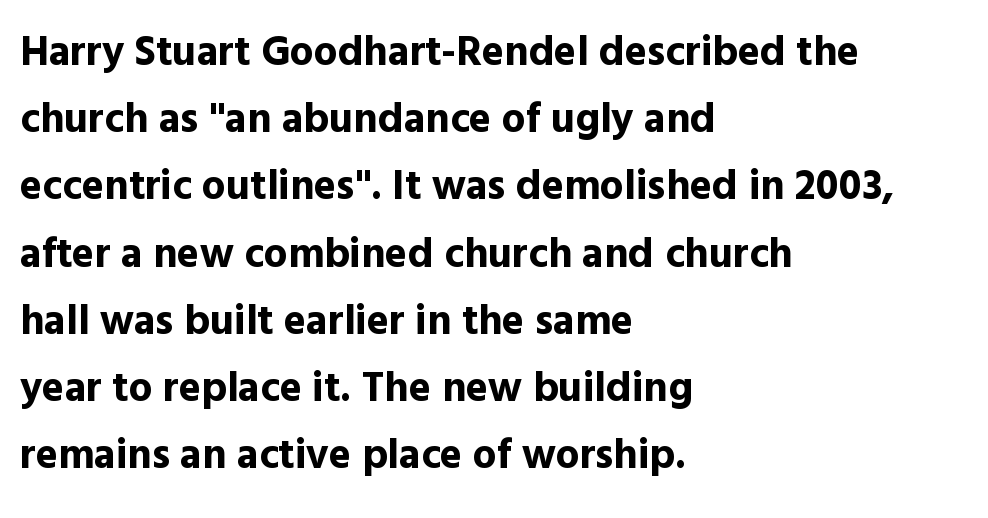
Q: Is the text bold? A: Yes.
Q: Is the text italic (slanted)? A: No, it is upright.
Q: Is the typeface a serif or a sans-serif typeface? A: Sans-serif.
Q: Is the text underlined? A: No.
Q: How is the paragraph aligned? A: Left-aligned.
Q: Is the spacing between letters normal or unusually wide? A: Normal.
Q: Is the spacing between lines tight, normal or loose? A: Normal.
Q: Width (condensed, normal, or wide)? A: Normal.
Q: x-height? A: Medium.
Q: Monospaced? A: No.
